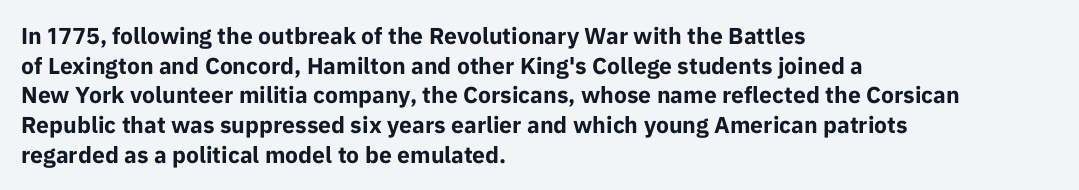
The image shows 23 px bold type, upright; set left-aligned, normal line spacing (1.29x), normal letter spacing, not underlined.
